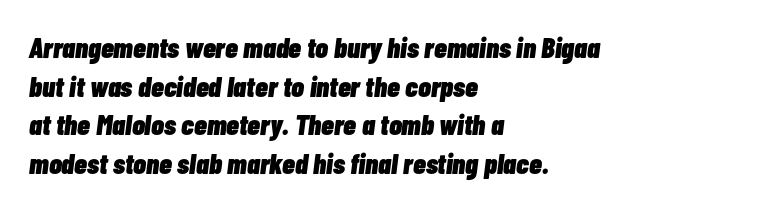
{"italic": "yes", "lean": "right", "slant_degrees": 7, "bold": "yes", "weight": "heavy", "width": "condensed", "stroke_contrast": "low", "x_height": "medium", "monospaced": "no", "underline": "no", "align": "left", "line_spacing": "normal", "line_spacing_ratio": 1.33, "letter_spacing": "normal", "letter_spacing_em": 0.0, "glyph_px": 29}
